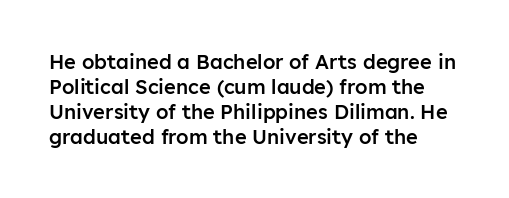
Q: Is the text bold? A: Semi-bold.
Q: Is the text italic (slanted)? A: No, it is upright.
Q: Is the text underlined? A: No.
Q: How is the paragraph aligned? A: Left-aligned.
Q: Is the spacing between letters normal or unusually wide? A: Normal.
Q: Is the spacing between lines tight, normal or loose? A: Normal.
